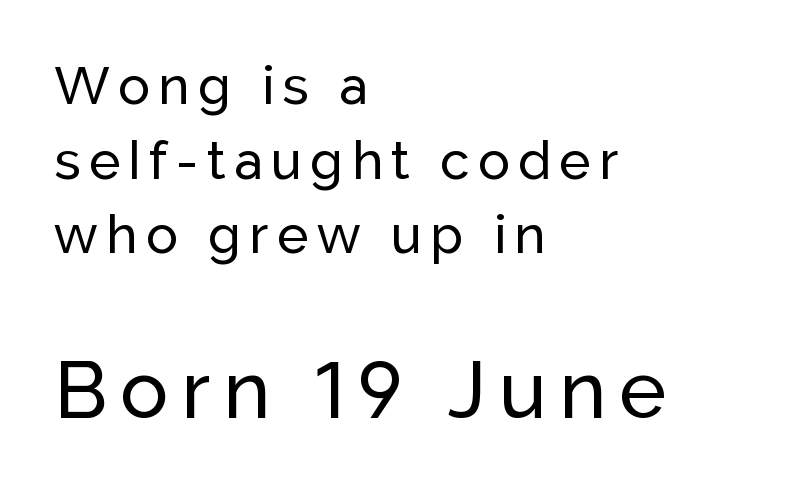
Typographically, this falls in the sans-serif category. Decoration check: the copy has no underline. A typesetter would mark this as roman, not italic. Where is the straight margin? On the left. The lower block of text is set noticeably larger than the block above it.
